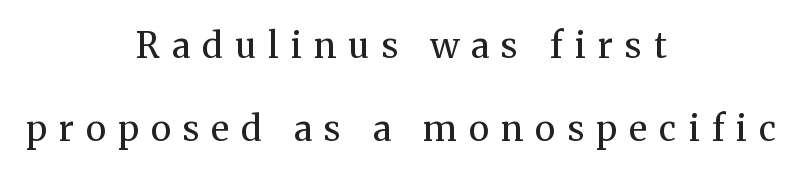
{"serif": "yes", "italic": "no", "bold": "no", "weight": "regular", "width": "normal", "stroke_contrast": "medium", "x_height": "medium", "monospaced": "no", "underline": "no", "align": "center", "line_spacing": "loose", "line_spacing_ratio": 2.38, "letter_spacing": "wide", "letter_spacing_em": 0.35, "glyph_px": 35}
